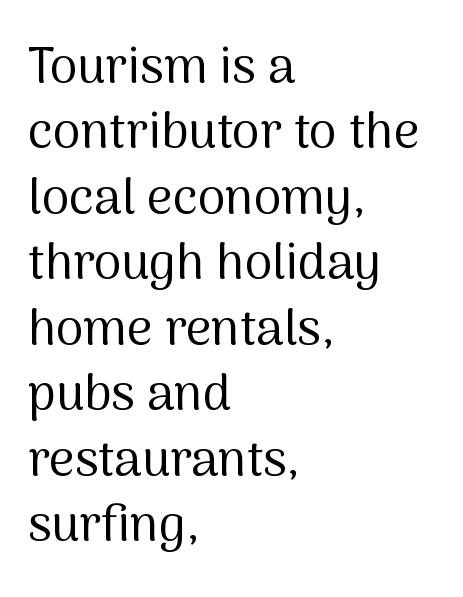
Q: Is the text bold? A: No.
Q: Is the text italic (slanted)? A: No, it is upright.
Q: Is the typeface a serif or a sans-serif typeface? A: Sans-serif.
Q: Is the text underlined? A: No.
Q: How is the paragraph aligned? A: Left-aligned.
Q: Is the spacing between letters normal or unusually wide? A: Normal.
Q: Is the spacing between lines tight, normal or loose? A: Normal.
Q: Width (condensed, normal, or wide)? A: Normal.
Q: Stroke contrast? A: Medium.
Q: x-height? A: Medium.
Q: Monospaced? A: No.
